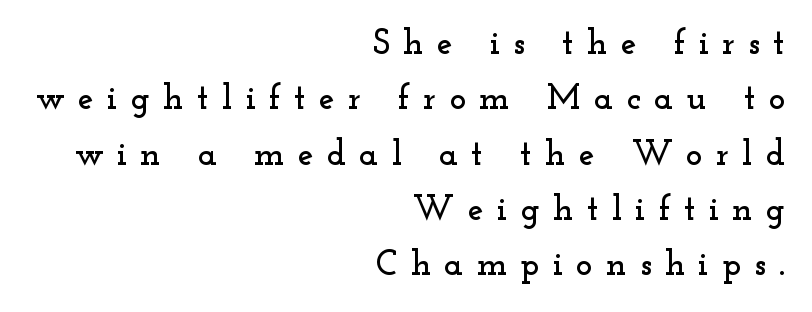
Which margin do the lines hug? The right one — the left edge is uneven. Someone cranked the tracking dial way up on this one. The glyphs in this specimen are seriffed. The block of text has a typical density, with ordinary space between rows. Spacing verdict: proportional, widths tailored to each character. This is roman type, the default non-slanted kind.
